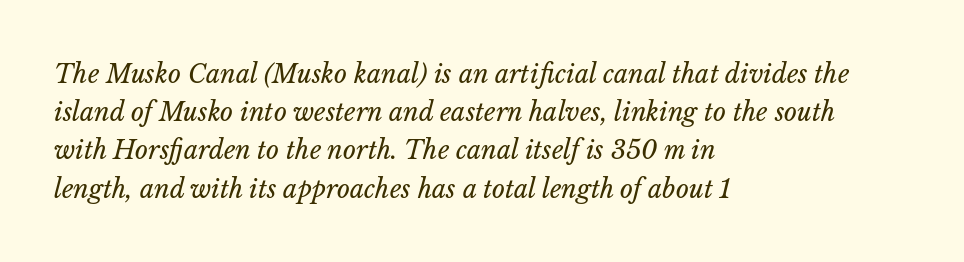
In terms of leading, this rendering sits right in the middle. Characters follow at the spacing the type designer built in. This rendering uses left alignment, leaving the right contour irregular. Underline: absent. No letter is thick-stroked: the sample isn't bold.
